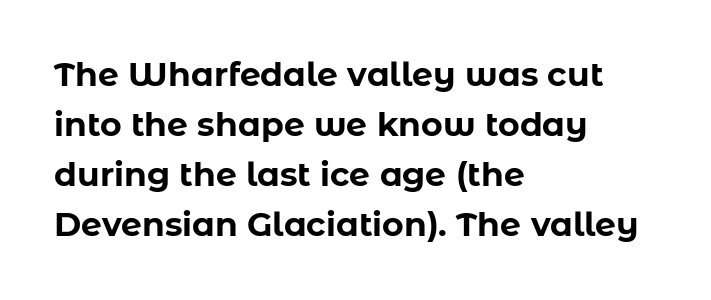
The image shows 33 px bold sans-serif type, upright; set left-aligned, normal line spacing (1.52x), normal letter spacing, not underlined; low stroke contrast and a medium x-height.
